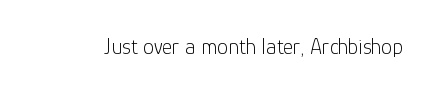
The image shows 22 px text type, upright; set normal letter spacing, not underlined.
